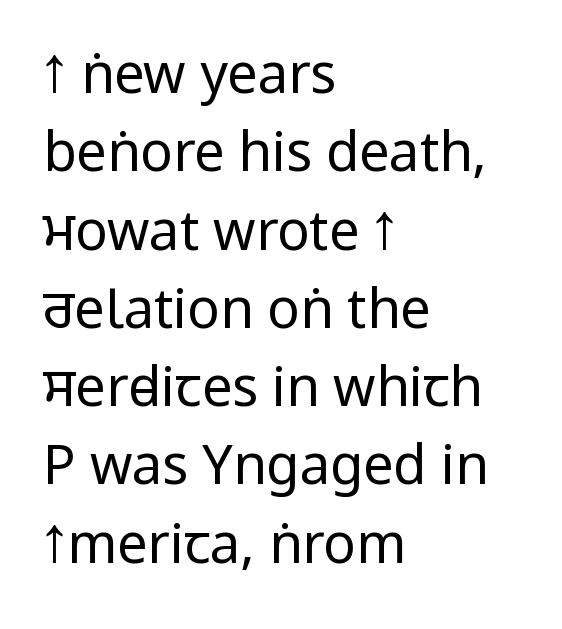
{"serif": "no", "italic": "no", "bold": "no", "weight": "regular", "width": "condensed", "stroke_contrast": "low", "x_height": "large", "monospaced": "no", "underline": "no", "align": "left", "line_spacing": "normal", "line_spacing_ratio": 1.45, "letter_spacing": "normal", "letter_spacing_em": 0.0, "glyph_px": 54}
